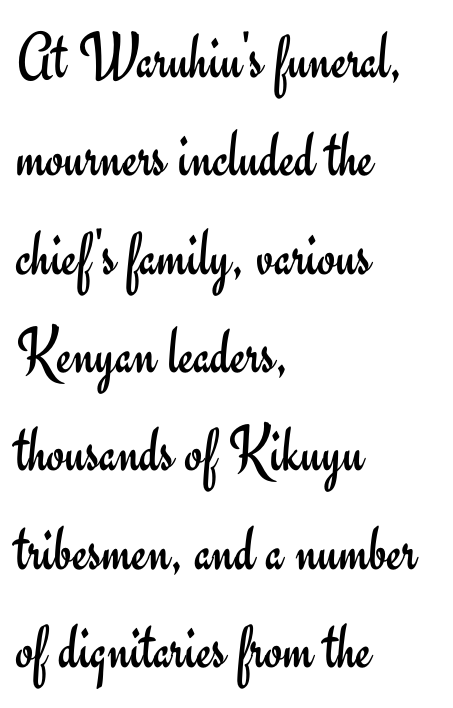
{"serif": "no", "bold": "no", "weight": "regular", "width": "normal", "stroke_contrast": "low", "x_height": "small", "monospaced": "no", "underline": "no", "align": "left", "line_spacing": "normal", "line_spacing_ratio": 1.49, "letter_spacing": "normal", "letter_spacing_em": 0.0, "glyph_px": 66}
